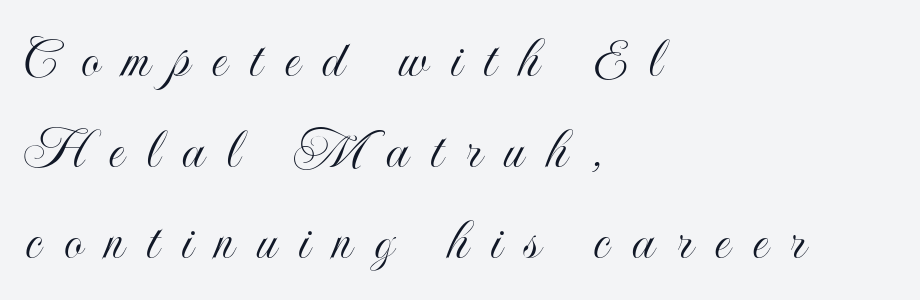
Spacing verdict: proportional, widths tailored to each character. A student would call this left alignment; a typographer would say flush left, rag right. These lines have a slow, spaced-out rhythm from letter to letter. Rule under the text: the space is simply empty. These lines sit exactly where default settings would place them.
